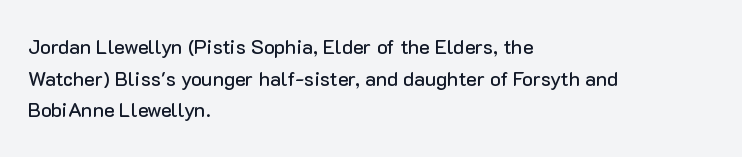
The baseline area is clear. The letterforms sit shoulder to shoulder at normal distance. Each line starts at the same left margin while the right side varies. You can tell it's not italic because the verticals are truly vertical.
